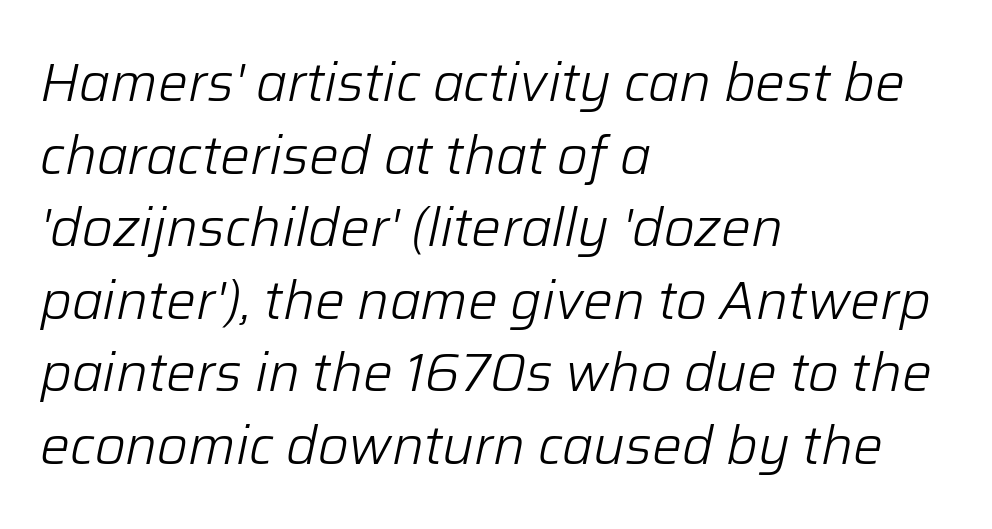
The image shows 53 px light type, italic (leaning right); set left-aligned, normal line spacing (1.37x), normal letter spacing, not underlined; low stroke contrast and a medium x-height.
